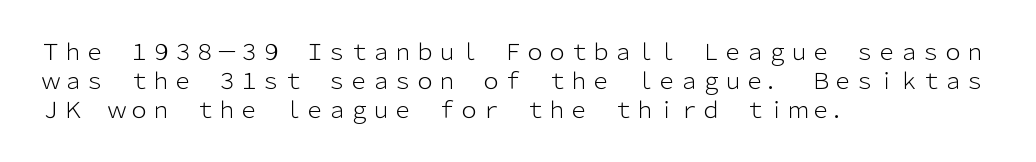
Q: Is the text bold? A: No.
Q: Is the text italic (slanted)? A: No, it is upright.
Q: Is the text underlined? A: No.
Q: How is the paragraph aligned? A: Left-aligned.
Q: Is the spacing between letters normal or unusually wide? A: Normal.
Q: Is the spacing between lines tight, normal or loose? A: Normal.
